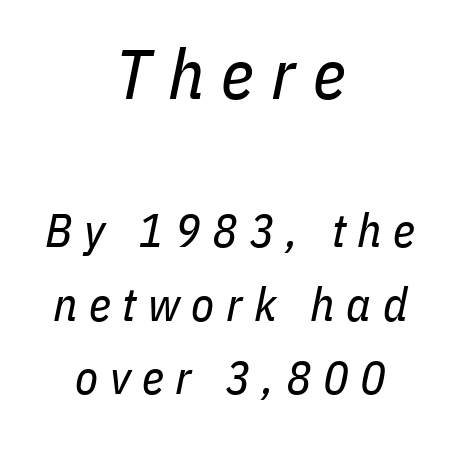
The image shows 70 px regular-weight, condensed type, italic (leaning right); set centered, normal line spacing (1.57x), unusually wide letter spacing (+0.25 em), not underlined; the first (top) block is 1.49x larger; low stroke contrast and a medium x-height.
